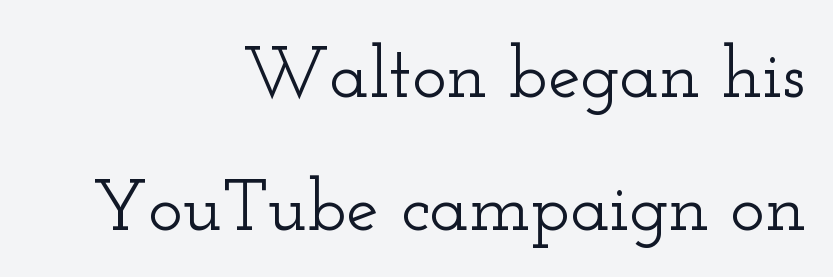
{"serif": "yes", "italic": "no", "width": "wide", "stroke_contrast": "low", "x_height": "small", "monospaced": "no", "underline": "no", "align": "right", "line_spacing_ratio": 1.82, "letter_spacing": "normal", "letter_spacing_em": 0.0, "glyph_px": 73}
